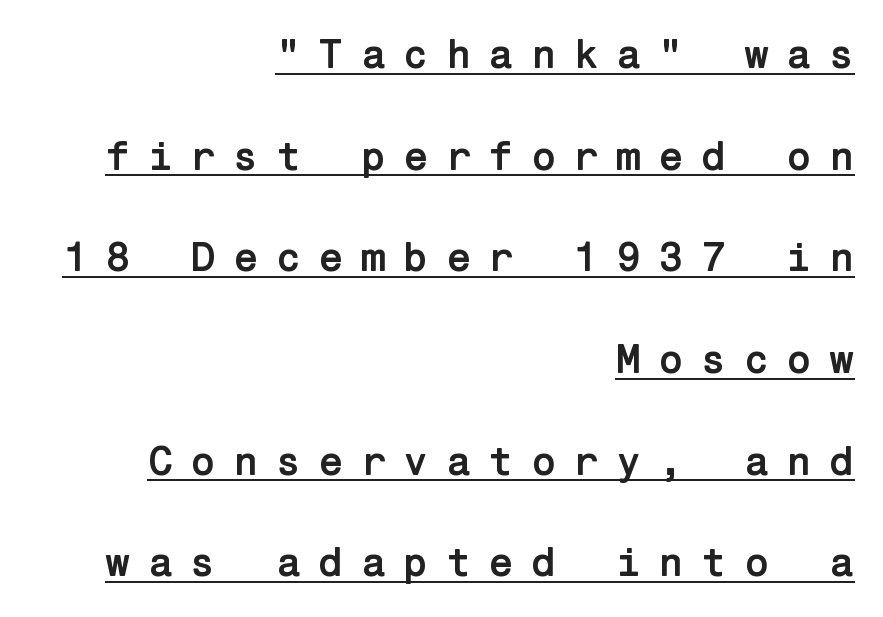
Q: Is the text bold? A: Yes.
Q: Is the text italic (slanted)? A: No, it is upright.
Q: Is the typeface a serif or a sans-serif typeface? A: Sans-serif.
Q: Is the text underlined? A: Yes.
Q: How is the paragraph aligned? A: Right-aligned.
Q: Is the spacing between letters normal or unusually wide? A: Unusually wide.
Q: Is the spacing between lines tight, normal or loose? A: Loose.
Q: Width (condensed, normal, or wide)? A: Normal.
Q: Stroke contrast? A: Low.
Q: x-height? A: Medium.
